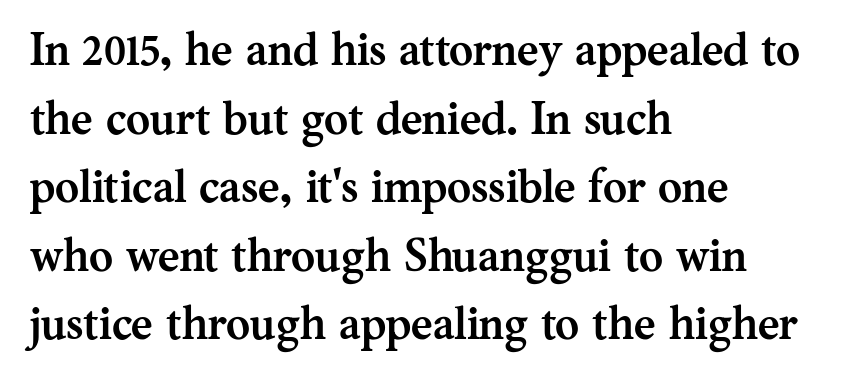
Q: Is the text bold? A: Yes.
Q: Is the text italic (slanted)? A: No, it is upright.
Q: Is the typeface a serif or a sans-serif typeface? A: Serif.
Q: Is the text underlined? A: No.
Q: How is the paragraph aligned? A: Left-aligned.
Q: Is the spacing between letters normal or unusually wide? A: Normal.
Q: Is the spacing between lines tight, normal or loose? A: Normal.
Q: Width (condensed, normal, or wide)? A: Normal.
Q: Stroke contrast? A: Medium.
Q: x-height? A: Medium.
Q: Monospaced? A: No.
